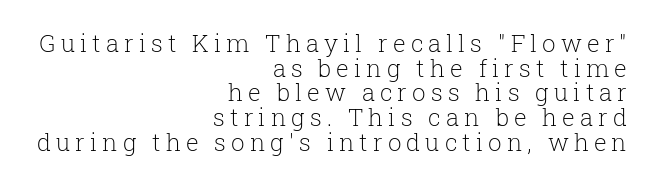
{"italic": "no", "bold": "no", "underline": "no", "align": "right", "line_spacing": "tight", "line_spacing_ratio": 1.03, "letter_spacing": "wide", "letter_spacing_em": 0.21, "glyph_px": 24}
